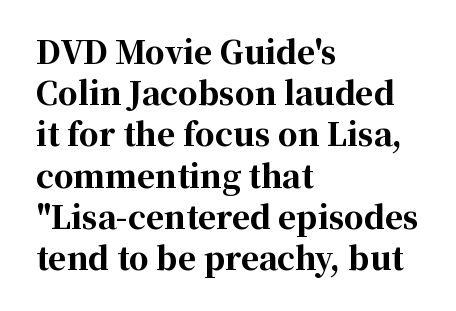
{"serif": "yes", "italic": "no", "bold": "yes", "weight": "bold", "width": "normal", "stroke_contrast": "high", "x_height": "medium", "monospaced": "no", "underline": "no", "align": "left", "line_spacing": "normal", "line_spacing_ratio": 1.33, "letter_spacing": "normal", "letter_spacing_em": 0.0, "glyph_px": 31}
